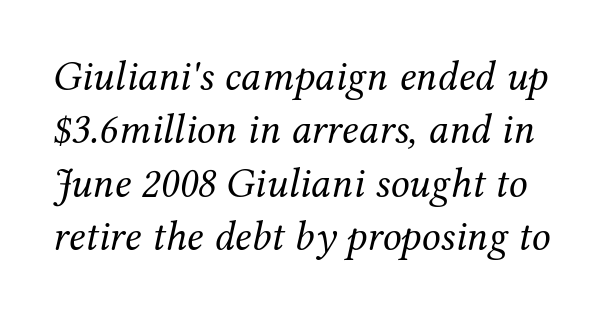
The image shows 42 px regular-weight serif type, italic (leaning right); set normal line spacing (1.27x), normal letter spacing, not underlined; medium stroke contrast and a medium x-height.
